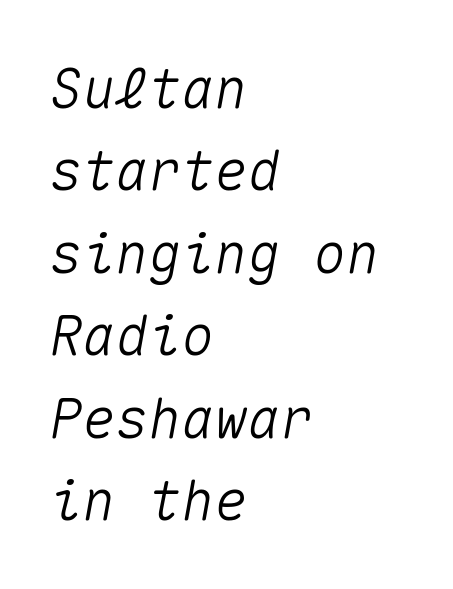
{"italic": "yes", "lean": "right", "slant_degrees": 10, "width": "normal", "stroke_contrast": "medium", "x_height": "medium", "monospaced": "yes", "underline": "no", "align": "left", "line_spacing": "normal", "line_spacing_ratio": 1.5, "letter_spacing": "normal", "letter_spacing_em": 0.0, "glyph_px": 55}
